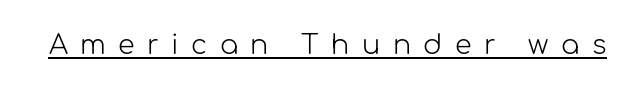
Ordinary non-slanted type is in use. Stems here are at most as thick as an everyday book face. These characters rest on top of a visible drawn line. Between one letter and the next there's a generous, obvious gap.
